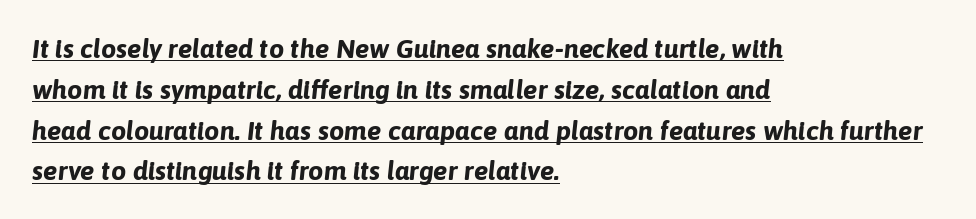
{"italic": "yes", "lean": "right", "slant_degrees": 6, "bold": "yes", "underline": "yes", "align": "left", "line_spacing": "normal", "line_spacing_ratio": 1.51, "letter_spacing": "normal", "letter_spacing_em": 0.0, "glyph_px": 27}
